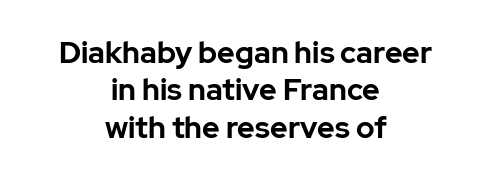
A typesetter would call this proportional, since set widths differ per character. Summary of weight: heavy, a full bold. A bare baseline throughout the passage. The rows are spaced the way most documents space them. The lettering holds an erect, upright posture throughout.
